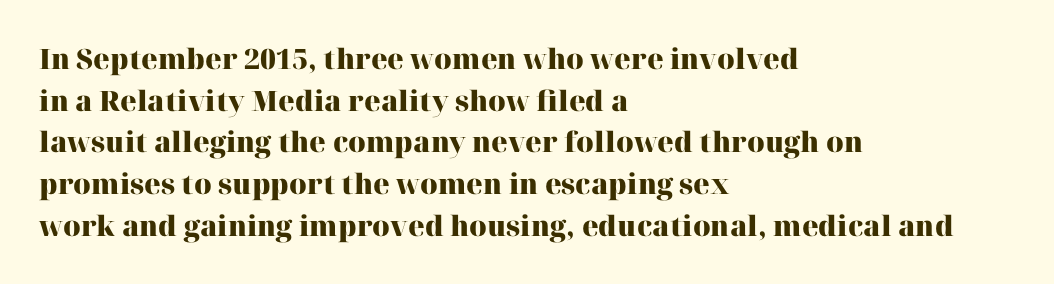
{"serif": "yes", "italic": "no", "bold": "yes", "weight": "heavy", "width": "normal", "stroke_contrast": "high", "x_height": "medium", "monospaced": "no", "underline": "no", "align": "left", "line_spacing": "normal", "line_spacing_ratio": 1.49, "letter_spacing": "normal", "letter_spacing_em": 0.0, "glyph_px": 28}
